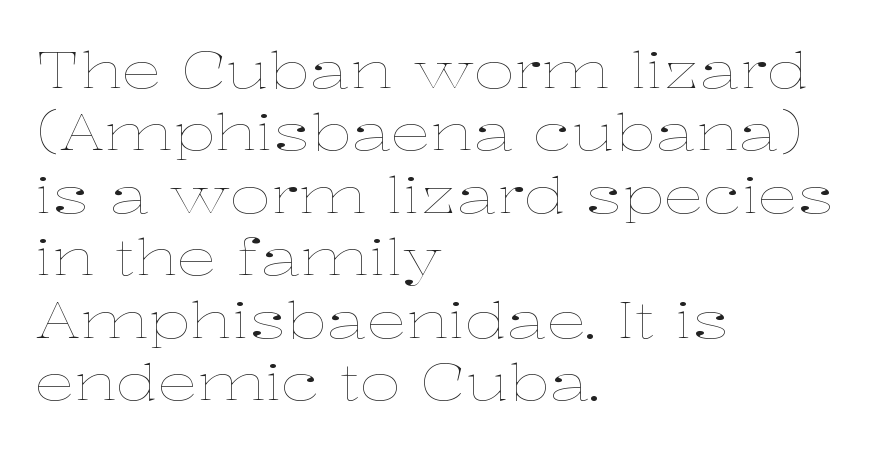
{"italic": "no", "bold": "no", "weight": "thin", "width": "wide", "stroke_contrast": "low", "x_height": "medium", "monospaced": "no", "underline": "no", "align": "left", "line_spacing": "normal", "line_spacing_ratio": 1.25, "letter_spacing": "normal", "letter_spacing_em": 0.0, "glyph_px": 50}
